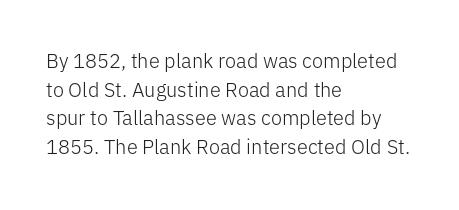
Honestly, the letter spacing is just normal — you wouldn't notice it. Every row of glyphs begins at an identical x-position on the left. The lettering holds an erect, upright posture throughout. A typesetter would call this leading conventional body-copy spacing.
